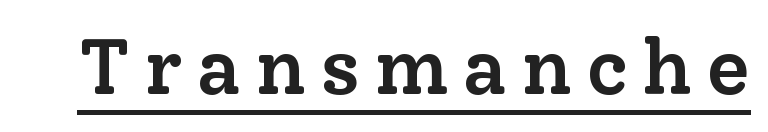
Q: Is the text bold? A: Semi-bold.
Q: Is the text italic (slanted)? A: No, it is upright.
Q: Is the typeface a serif or a sans-serif typeface? A: Serif.
Q: Is the text underlined? A: Yes.
Q: Width (condensed, normal, or wide)? A: Normal.
Q: Stroke contrast? A: Low.
Q: x-height? A: Medium.
Q: Monospaced? A: No.
